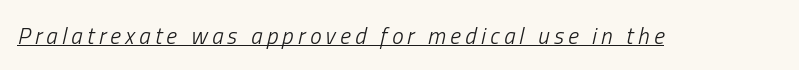
Q: Is the text bold? A: No.
Q: Is the text italic (slanted)? A: Yes, it leans right by about 13 degrees.
Q: Is the text underlined? A: Yes.
